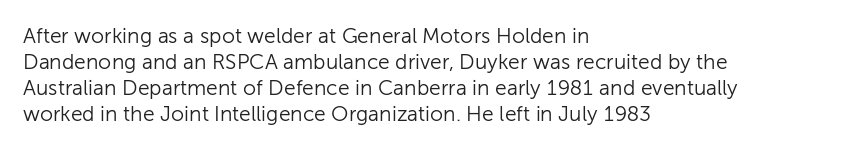
{"italic": "no", "bold": "no", "underline": "no", "align": "left", "line_spacing_ratio": 1.24, "letter_spacing": "normal", "letter_spacing_em": 0.0, "glyph_px": 21}
